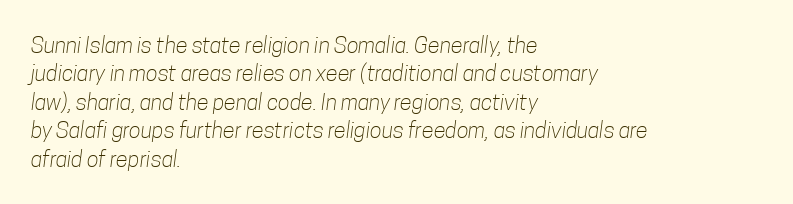
{"bold": "no", "underline": "no", "align": "left", "line_spacing": "normal", "line_spacing_ratio": 1.29, "letter_spacing": "normal", "letter_spacing_em": 0.0, "glyph_px": 22}
